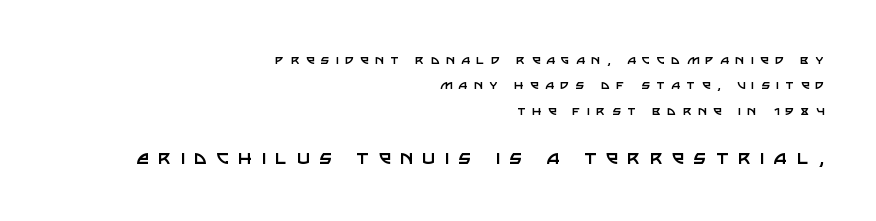
Between one letter and the next there's a generous, obvious gap. The rendering enlarges the type as you move from the upper chunk to the lower. Weight class: somewhere from thin through regular. The lines are quadded right. This block has exactly the height ordinary leading produces.
